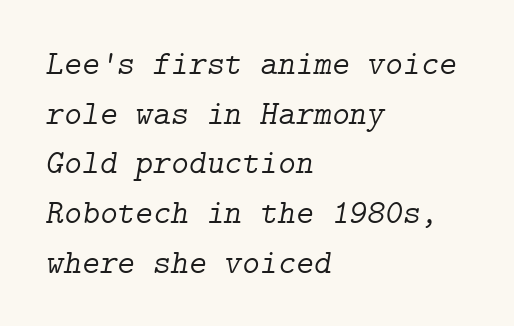
The image shows 34 px light serif type, italic (leaning right); set left-aligned, normal line spacing (1.46x), normal letter spacing, not underlined; low stroke contrast and a medium x-height.
